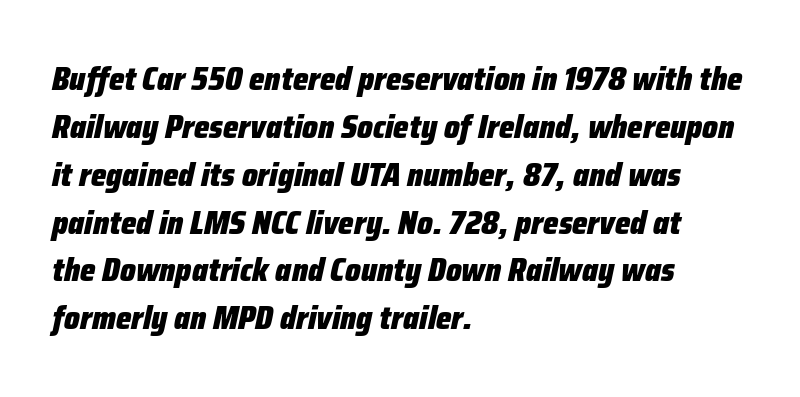
Q: Is the text bold? A: Yes.
Q: Is the text italic (slanted)? A: Yes, it leans right by about 12 degrees.
Q: Is the text underlined? A: No.
Q: How is the paragraph aligned? A: Left-aligned.
Q: Is the spacing between letters normal or unusually wide? A: Normal.
Q: Is the spacing between lines tight, normal or loose? A: Normal.
Q: Width (condensed, normal, or wide)? A: Condensed.
Q: Stroke contrast? A: Low.
Q: x-height? A: Medium.
Q: Monospaced? A: No.
